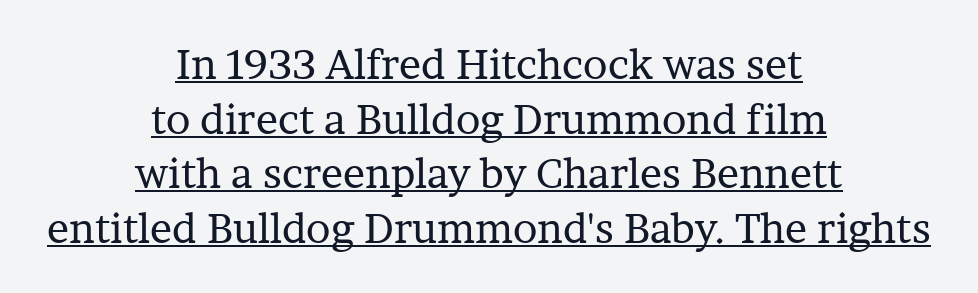
The image shows 41 px regular-weight serif type, upright; set centered, normal line spacing (1.33x), normal letter spacing, underlined; low stroke contrast and a medium x-height.
